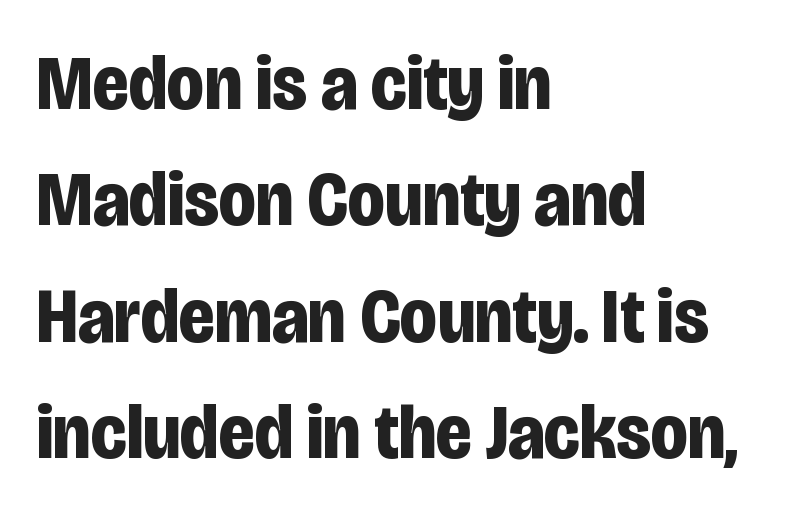
The image shows 77 px bold, condensed sans-serif type, upright; set left-aligned, normal line spacing (1.51x), normal letter spacing, not underlined; low stroke contrast and a large x-height.
